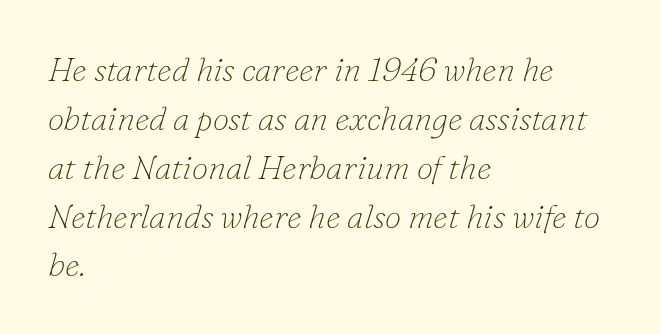
Proportional: the letters do not fall into vertical columns. The leading is moderate, giving the passage an even texture. Posture: slanted. Observe the ordinary spacing: letters are neighbours, not strangers. Compared with a centered layout, this one pins lines to the left instead. Is the type heavy? It reads as light-to-regular instead.
